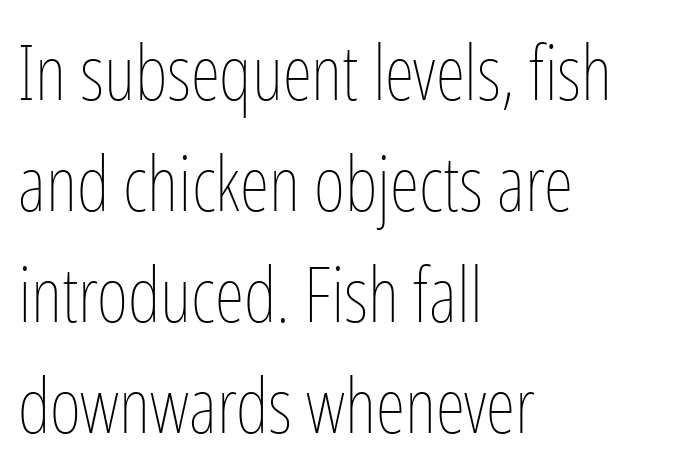
Q: Is the text bold? A: No.
Q: Is the text italic (slanted)? A: No, it is upright.
Q: Is the text underlined? A: No.
Q: How is the paragraph aligned? A: Left-aligned.
Q: Is the spacing between letters normal or unusually wide? A: Normal.
Q: Is the spacing between lines tight, normal or loose? A: Normal.
Q: Width (condensed, normal, or wide)? A: Condensed.
Q: Stroke contrast? A: Low.
Q: x-height? A: Medium.
Q: Monospaced? A: No.
